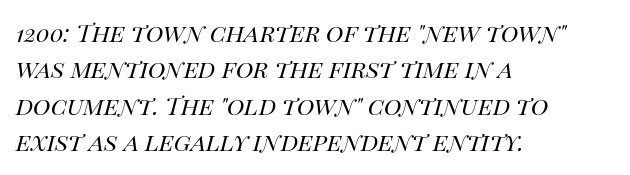
Teacher's note: observe the even left margin — that is flush-left alignment. A typesetter would call this leading conventional body-copy spacing. A bare baseline throughout the passage. Spacing between characters is what you'd get straight out of the box. The glyphs look as if they've been sheared to an angle.
